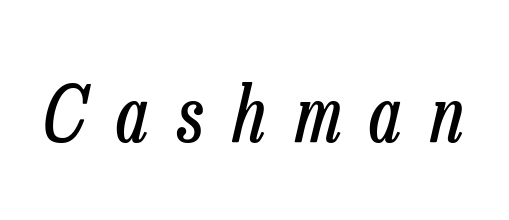
The image shows 77 px regular-weight, condensed type, italic (leaning right); set unusually wide letter spacing (+0.38 em), not underlined; low stroke contrast and a medium x-height.
